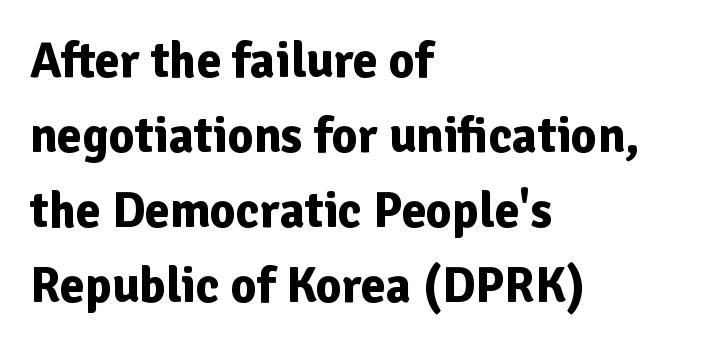
{"serif": "no", "italic": "no", "bold": "yes", "weight": "bold", "width": "normal", "stroke_contrast": "low", "x_height": "medium", "monospaced": "no", "underline": "no", "align": "left", "line_spacing": "normal", "line_spacing_ratio": 1.5, "letter_spacing": "normal", "letter_spacing_em": 0.0, "glyph_px": 50}
